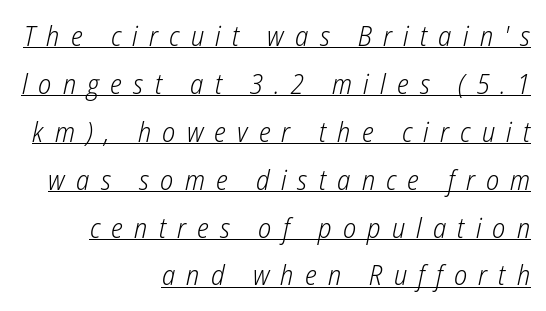
Students, note that the glyphs here are deliberately spaced far apart. Is there an underline? Yes — a line sits under the letters. Typeset ragged left — the right edge is the straight one. The passage shown leans; its letterforms are oblique. Looks like regular typesetting: each glyph gets only the width it needs. Vertical stems look standard width or narrower in stroke.
